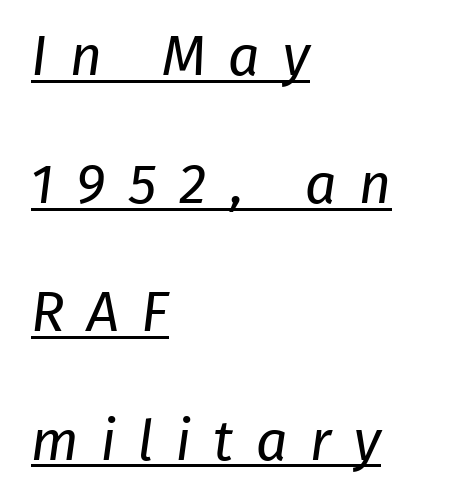
Q: Is the text bold? A: No.
Q: Is the typeface a serif or a sans-serif typeface? A: Sans-serif.
Q: Is the text underlined? A: Yes.
Q: How is the paragraph aligned? A: Left-aligned.
Q: Is the spacing between letters normal or unusually wide? A: Unusually wide.
Q: Is the spacing between lines tight, normal or loose? A: Loose.
Q: Width (condensed, normal, or wide)? A: Normal.
Q: Stroke contrast? A: Low.
Q: x-height? A: Medium.
Q: Monospaced? A: No.
